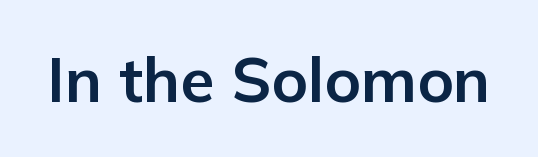
Q: Is the text bold? A: Yes.
Q: Is the text italic (slanted)? A: No, it is upright.
Q: Is the typeface a serif or a sans-serif typeface? A: Sans-serif.
Q: Is the text underlined? A: No.
Q: Is the spacing between letters normal or unusually wide? A: Normal.
Q: Width (condensed, normal, or wide)? A: Normal.
Q: Stroke contrast? A: Low.
Q: x-height? A: Medium.
Q: Monospaced? A: No.
